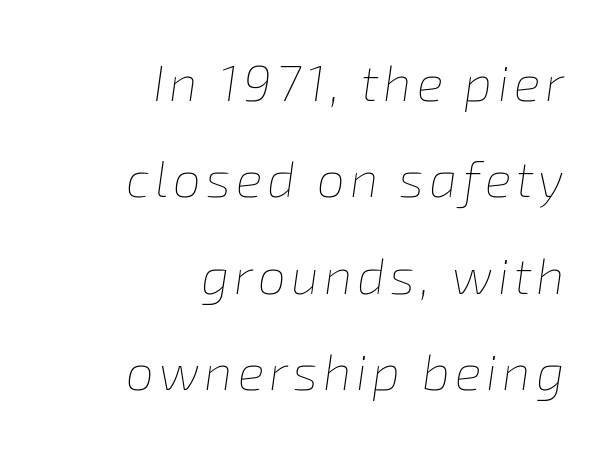
This reads as an unemphasized weight, regular at the heaviest. Emphasis-style slanted type is in use. The rendering anchors every line to the right-hand side. Spacing verdict: proportional, widths tailored to each character. Unmarked baselines from the first word to the last. Leading: increased.
